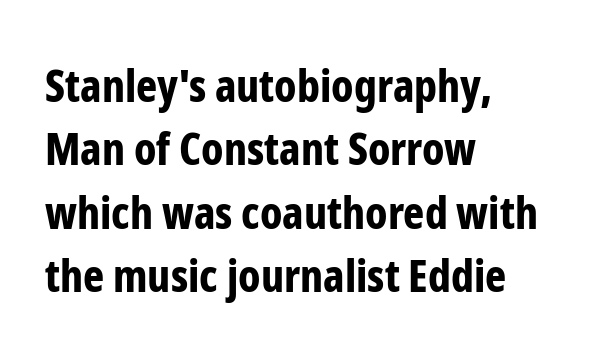
{"serif": "no", "italic": "no", "bold": "yes", "weight": "bold", "width": "condensed", "stroke_contrast": "low", "x_height": "medium", "monospaced": "no", "underline": "no", "align": "left", "line_spacing": "normal", "line_spacing_ratio": 1.41, "letter_spacing": "normal", "letter_spacing_em": 0.0, "glyph_px": 45}
